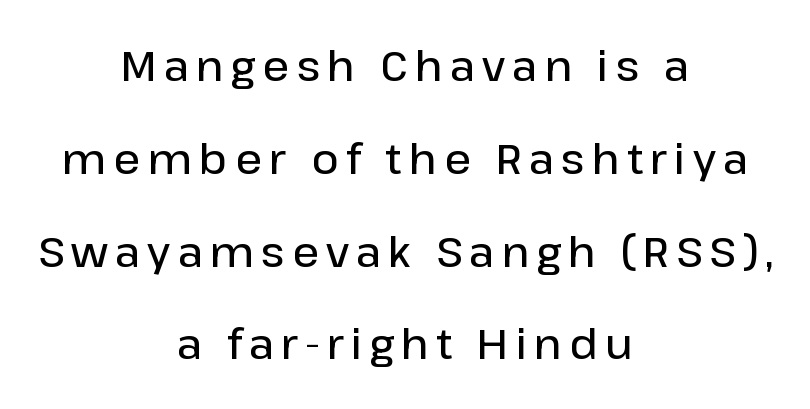
The foot of each line stays bare and open. The rendering shows plain stroke endings on the letterforms — a sans-serif design. The passage is arranged like a title page — every line centered. This sample trades compactness for vertical openness between lines. The face used here is proportionally spaced, like ordinary book or web type.
